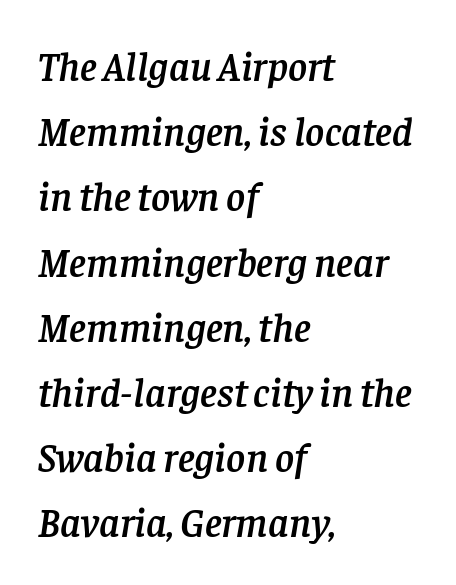
Proportional: the letters do not fall into vertical columns. The leading is moderate, giving the passage an even texture. Style check: oblique. Honestly, there is no underline to notice here at all. Check where the strokes stop: tiny serifs finish them off. Compared with a centered layout, this one pins lines to the left instead.
